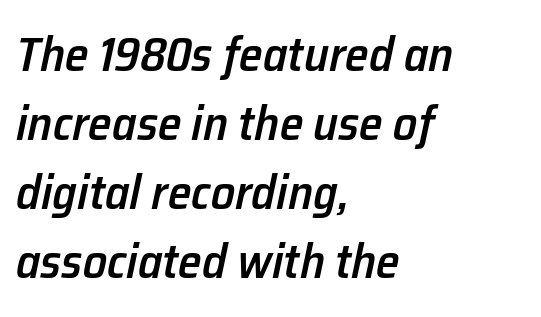
Is the block centered? No — it sits flush against the left margin. No word sits above an underline. Every letter is mildly thick-stroked: semibold rather than bold. The designer left line spacing at the default. When letters slant like this, we call the style italic.
